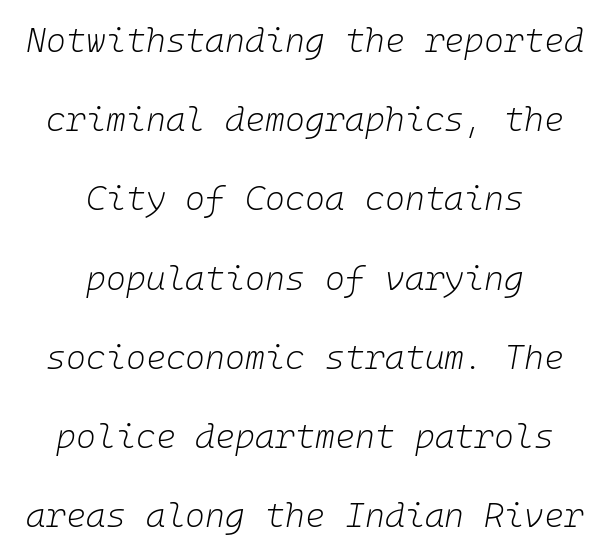
Q: Is the text bold? A: No.
Q: Is the text italic (slanted)? A: Yes, it leans right by about 10 degrees.
Q: Is the text underlined? A: No.
Q: How is the paragraph aligned? A: Centered.
Q: Is the spacing between letters normal or unusually wide? A: Normal.
Q: Is the spacing between lines tight, normal or loose? A: Loose.
Q: Width (condensed, normal, or wide)? A: Normal.
Q: Stroke contrast? A: Low.
Q: x-height? A: Medium.
